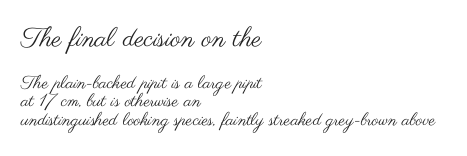
The typesetter chose a ragged-right arrangement here. Underline: absent. The letterforms sit at book weight or below.
